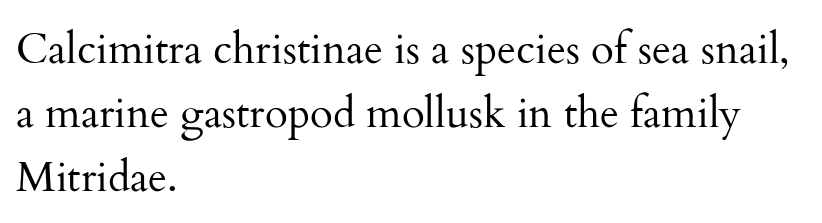
One-word summary of the alignment: left. Unlike a clean sans, this face finishes its strokes with serifs. The passage shown is not bold in any degree. How are the letters spaced? Ordinarily, with no added tracking. You could not count columns in this text — the font is proportionally spaced. Letters rest on an invisible, unmarked baseline.
